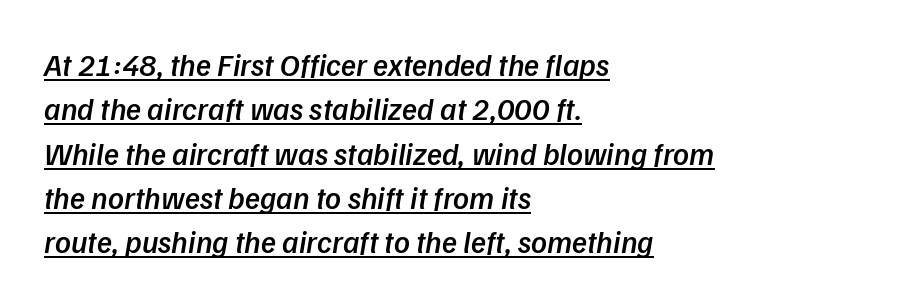
Q: Is the text bold? A: Semi-bold.
Q: Is the text italic (slanted)? A: Yes, it leans right by about 9 degrees.
Q: Is the text underlined? A: Yes.
Q: How is the paragraph aligned? A: Left-aligned.
Q: Is the spacing between letters normal or unusually wide? A: Normal.
Q: Is the spacing between lines tight, normal or loose? A: Normal.
Q: Width (condensed, normal, or wide)? A: Normal.
Q: Stroke contrast? A: Low.
Q: x-height? A: Medium.
Q: Monospaced? A: No.
